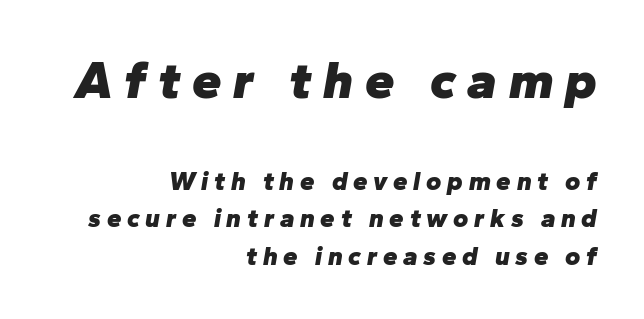
Q: Is the text bold? A: Yes.
Q: Is the text italic (slanted)? A: Yes, it leans right by about 10 degrees.
Q: Is the text underlined? A: No.
Q: How is the paragraph aligned? A: Right-aligned.
Q: Is the spacing between letters normal or unusually wide? A: Unusually wide.
Q: Is the spacing between lines tight, normal or loose? A: Normal.
Q: Which block of text is set in a larger size, the first (top) or the second (bottom)? A: The first (top) one.
Q: Width (condensed, normal, or wide)? A: Normal.
Q: Stroke contrast? A: Low.
Q: x-height? A: Medium.
Q: Monospaced? A: No.
